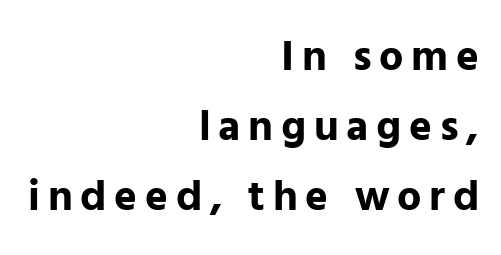
The paragraph shown leans on its right margin. Honestly, the row spacing looks completely unremarkable. This is sans-serif lettering, the kind often seen on screens and signage. Typesetter's note: full bold, strokes at maximum text heaviness. Nobody drew a line under any word here. Proportional: the letters do not fall into vertical columns.
